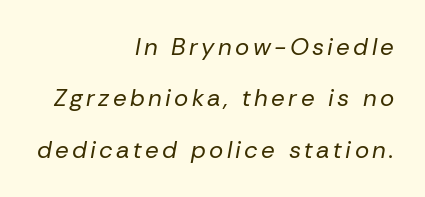
{"italic": "yes", "lean": "right", "slant_degrees": 10, "bold": "no", "underline": "no", "align": "right", "line_spacing": "loose", "line_spacing_ratio": 2.14, "glyph_px": 24}
